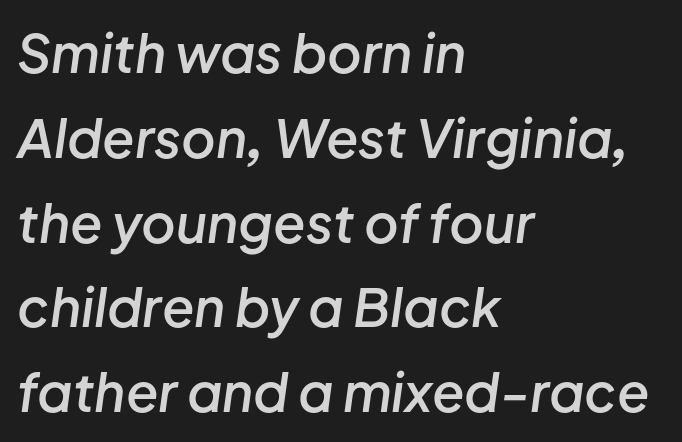
The image shows 53 px semibold type, italic (leaning right); set left-aligned, normal line spacing (1.6x), normal letter spacing, not underlined; low stroke contrast and a medium x-height.
